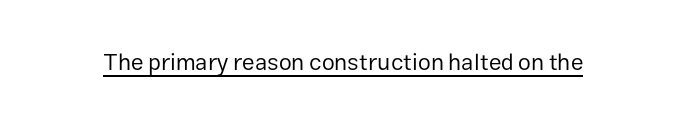
{"italic": "no", "bold": "no", "underline": "yes", "letter_spacing": "normal", "letter_spacing_em": 0.0, "glyph_px": 23}
